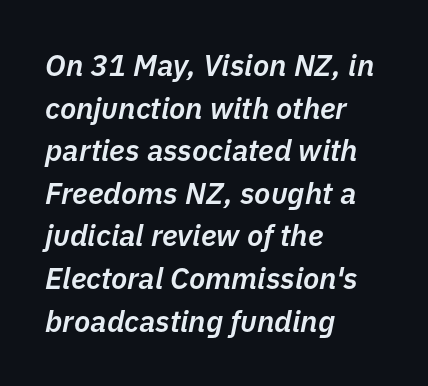
Q: Is the text bold? A: Semi-bold.
Q: Is the text italic (slanted)? A: Yes, it leans right by about 11 degrees.
Q: Is the text underlined? A: No.
Q: How is the paragraph aligned? A: Left-aligned.
Q: Is the spacing between letters normal or unusually wide? A: Normal.
Q: Is the spacing between lines tight, normal or loose? A: Normal.
Q: Width (condensed, normal, or wide)? A: Normal.
Q: Stroke contrast? A: Low.
Q: x-height? A: Medium.
Q: Monospaced? A: No.
